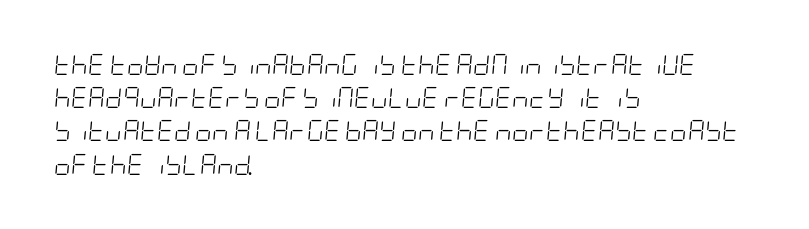
{"italic": "yes", "lean": "right", "slant_degrees": 5, "bold": "no", "underline": "no", "align": "left", "line_spacing": "normal", "line_spacing_ratio": 1.58, "letter_spacing": "normal", "letter_spacing_em": 0.0, "glyph_px": 21}
